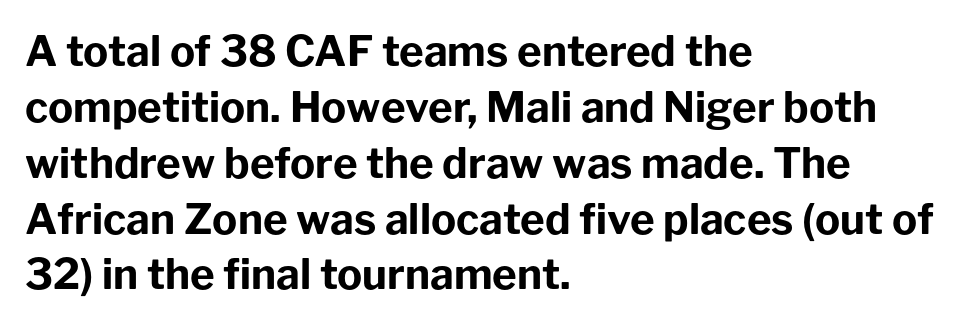
The image shows 42 px bold sans-serif type, upright; set left-aligned, normal line spacing (1.33x), normal letter spacing, not underlined; low stroke contrast and a medium x-height.
